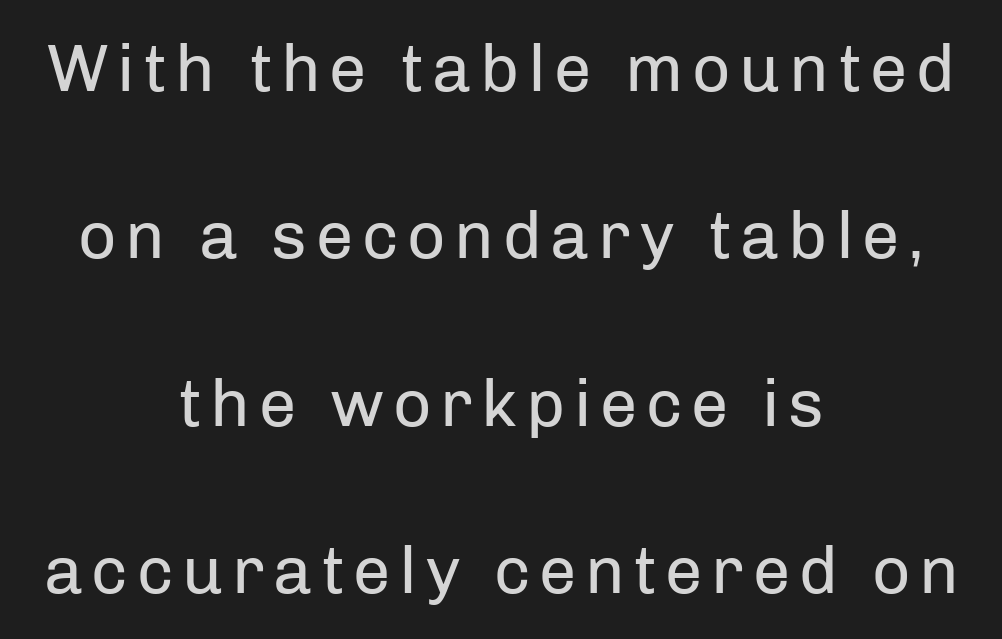
Proportional: the letters do not fall into vertical columns. The zone under the glyphs is completely vacant. Line starts and ends both wander, symmetrically. Regarding serifs, this sample does without them. The vertical gap from one line to the next is large.
